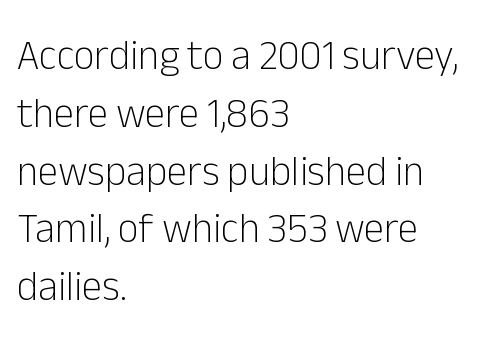
The rendering uses natural spacing where letterforms have individual widths. Weight: in the light-to-regular range. The text was rendered using a sans face with plain stroke endings. Compared with typical body copy, the letter spacing here is the same. Short and long lines alike share a common starting point at left. Type without underlining.
